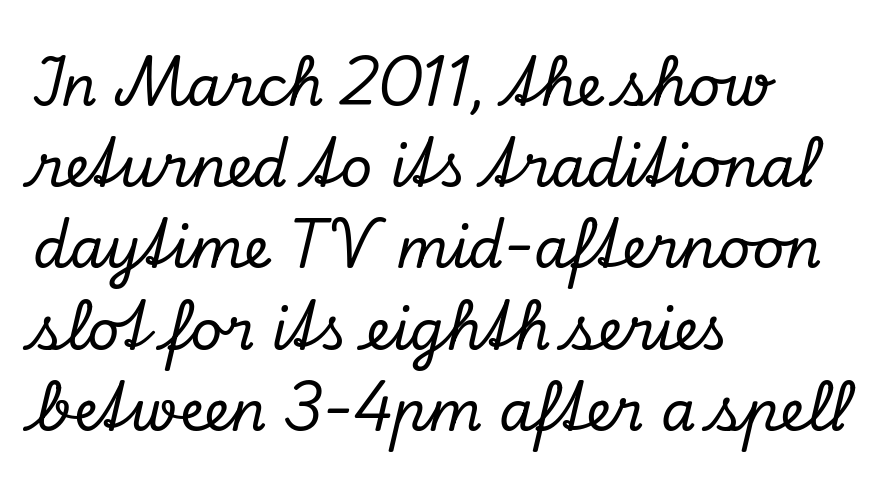
{"serif": "yes", "italic": "yes", "lean": "right", "slant_degrees": 13, "width": "normal", "stroke_contrast": "low", "x_height": "small", "monospaced": "no", "underline": "no", "align": "left", "line_spacing": "normal", "line_spacing_ratio": 1.45, "letter_spacing": "normal", "letter_spacing_em": 0.0, "glyph_px": 56}
